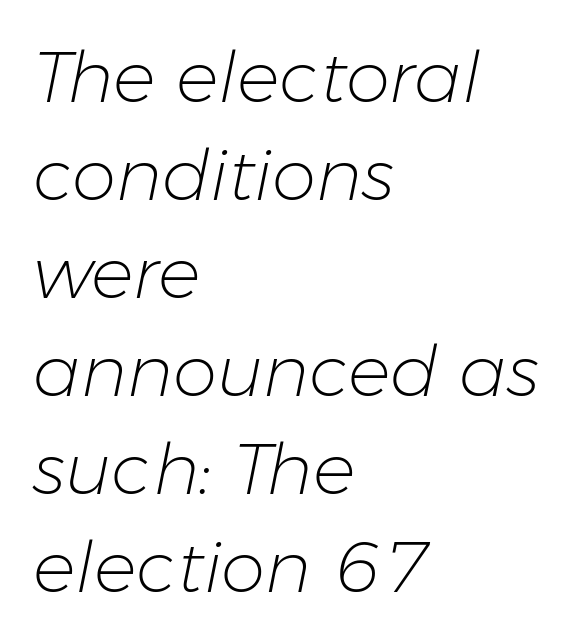
The image shows 71 px light type, italic (leaning right); set left-aligned, normal line spacing (1.38x), normal letter spacing, not underlined; low stroke contrast and a medium x-height.
